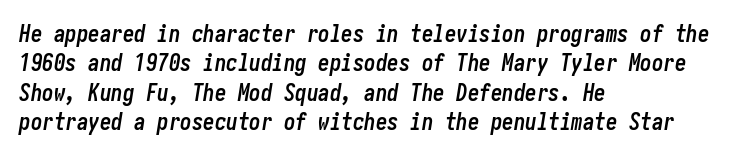
Q: Is the text bold? A: Yes.
Q: Is the text italic (slanted)? A: Yes, it leans right by about 10 degrees.
Q: Is the text underlined? A: No.
Q: How is the paragraph aligned? A: Left-aligned.
Q: Is the spacing between letters normal or unusually wide? A: Normal.
Q: Is the spacing between lines tight, normal or loose? A: Normal.
